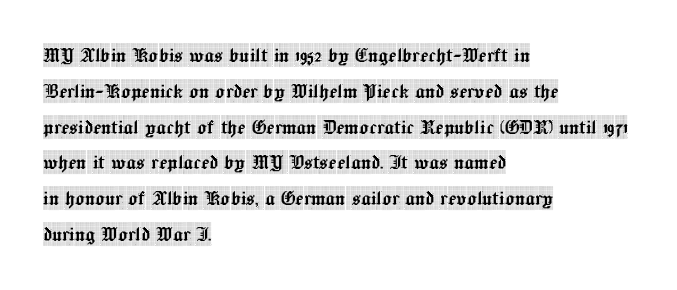
Summary of vertical rhythm: regular, with standard interline spacing. Is the block centered? No — it sits flush against the left margin. Nobody drew a line under any word here. Unlike italic type, these characters show no tilt at all.
